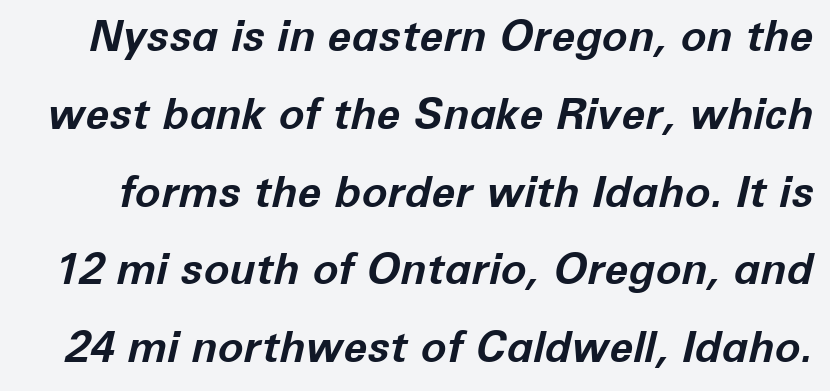
Q: Is the text bold? A: Yes.
Q: Is the text italic (slanted)? A: Yes, it leans right by about 12 degrees.
Q: Is the text underlined? A: No.
Q: Is the spacing between letters normal or unusually wide? A: Normal.
Q: Width (condensed, normal, or wide)? A: Normal.
Q: Stroke contrast? A: Low.
Q: x-height? A: Medium.
Q: Monospaced? A: No.
